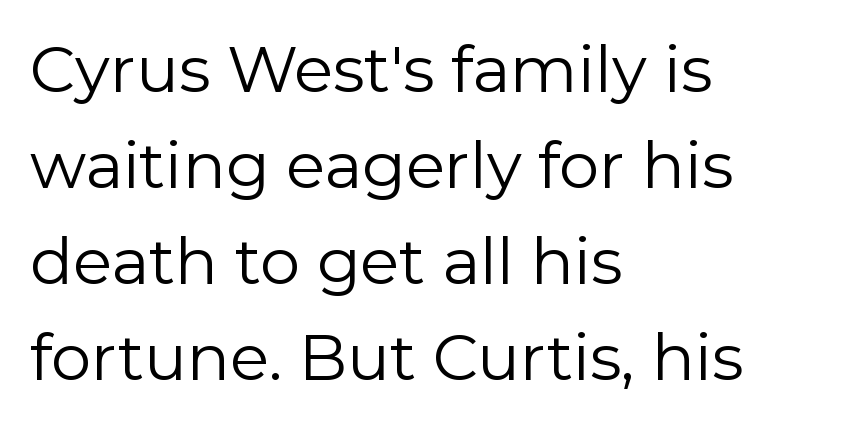
Q: Is the text bold? A: No.
Q: Is the text italic (slanted)? A: No, it is upright.
Q: Is the typeface a serif or a sans-serif typeface? A: Sans-serif.
Q: Is the text underlined? A: No.
Q: How is the paragraph aligned? A: Left-aligned.
Q: Is the spacing between letters normal or unusually wide? A: Normal.
Q: Is the spacing between lines tight, normal or loose? A: Normal.
Q: Width (condensed, normal, or wide)? A: Normal.
Q: Stroke contrast? A: Low.
Q: x-height? A: Medium.
Q: Monospaced? A: No.
